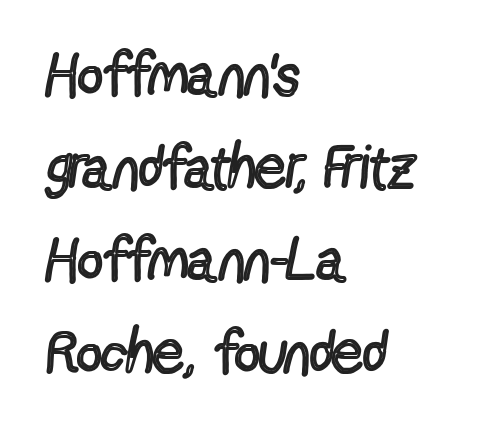
The image shows 61 px regular-weight, condensed sans-serif type; set left-aligned, normal line spacing (1.52x), normal letter spacing, not underlined; a medium x-height.
